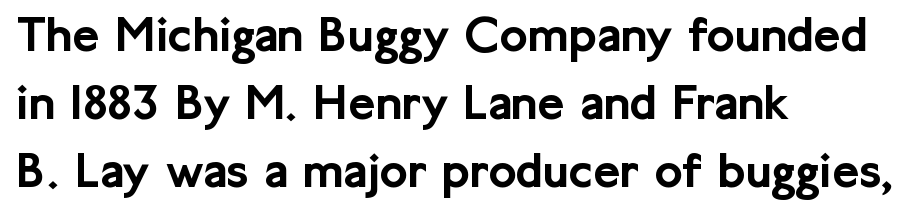
Q: Is the text italic (slanted)? A: No, it is upright.
Q: Is the typeface a serif or a sans-serif typeface? A: Sans-serif.
Q: Is the text underlined? A: No.
Q: How is the paragraph aligned? A: Left-aligned.
Q: Is the spacing between letters normal or unusually wide? A: Normal.
Q: Is the spacing between lines tight, normal or loose? A: Normal.
Q: Width (condensed, normal, or wide)? A: Normal.
Q: Stroke contrast? A: Low.
Q: x-height? A: Medium.
Q: Monospaced? A: No.
